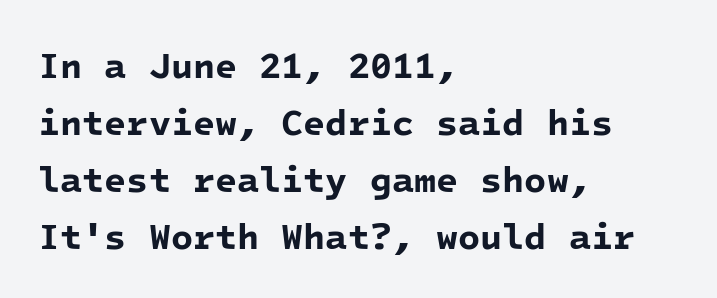
The image shows 36 px bold sans-serif type, monospaced; set left-aligned, normal line spacing (1.58x), normal letter spacing, not underlined; low stroke contrast and a medium x-height.
